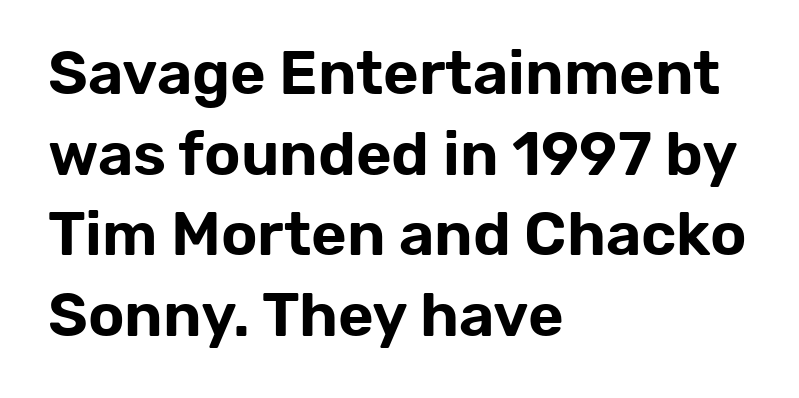
The image shows 61 px sans-serif type, upright; set left-aligned, normal line spacing (1.32x), normal letter spacing, not underlined; low stroke contrast and a medium x-height.
